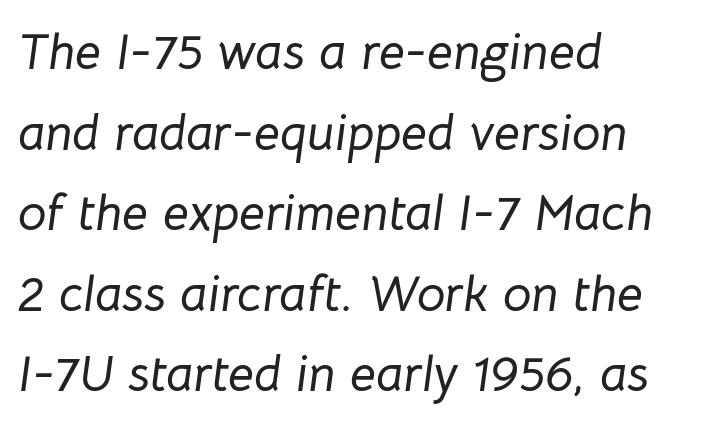
{"italic": "yes", "lean": "right", "slant_degrees": 8, "width": "normal", "stroke_contrast": "low", "x_height": "medium", "monospaced": "no", "underline": "no", "align": "left", "line_spacing": "normal", "line_spacing_ratio": 1.58, "letter_spacing": "normal", "letter_spacing_em": 0.0, "glyph_px": 51}
